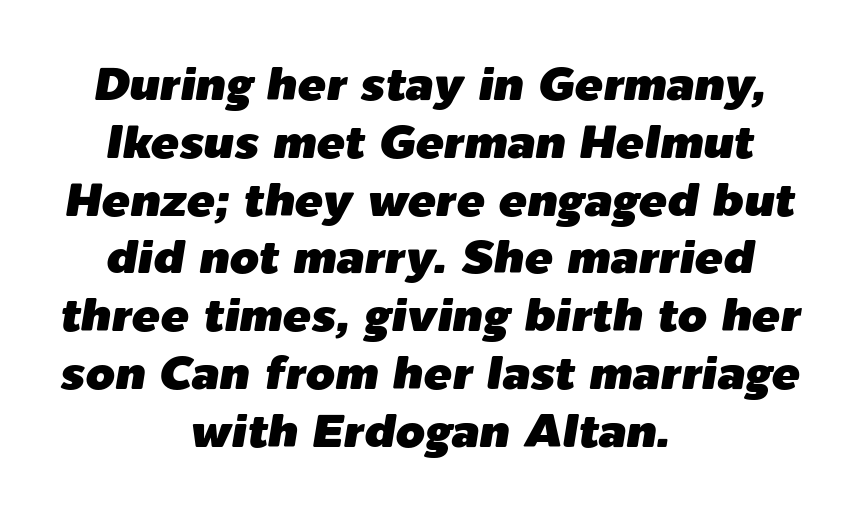
Bare-footed words on every line. Think of a printed novel: that variable character pitch is what you see here. Nothing unusual about the tracking: characters are spaced as the font intends. The whitespace from short lines is split evenly between both sides. The whole block is typeset with a tilt.
